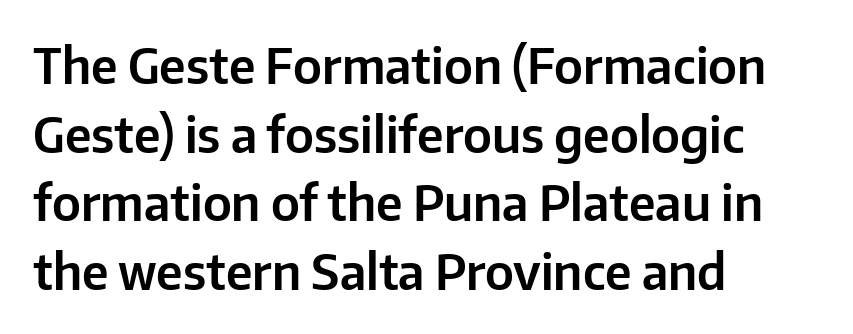
The type family on display is of the sans-serif kind. This sample has the flowing, uneven cadence of proportional lettering. The passage shown stacks its lines at a standard gap. Does the lettering tilt? It doesn't — this is upright. There is no visible air inserted between adjacent glyphs. Letters rest on an invisible, unmarked baseline.
